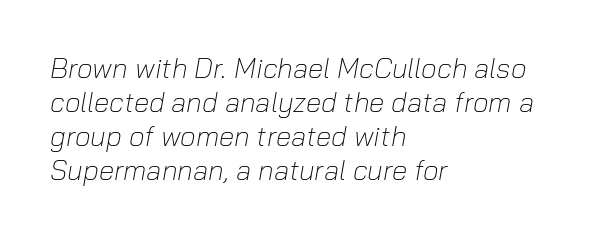
Q: Is the text bold? A: No.
Q: Is the text italic (slanted)? A: Yes, it leans right by about 10 degrees.
Q: Is the text underlined? A: No.
Q: How is the paragraph aligned? A: Left-aligned.
Q: Is the spacing between letters normal or unusually wide? A: Normal.
Q: Width (condensed, normal, or wide)? A: Normal.
Q: Stroke contrast? A: Low.
Q: x-height? A: Medium.
Q: Monospaced? A: No.
